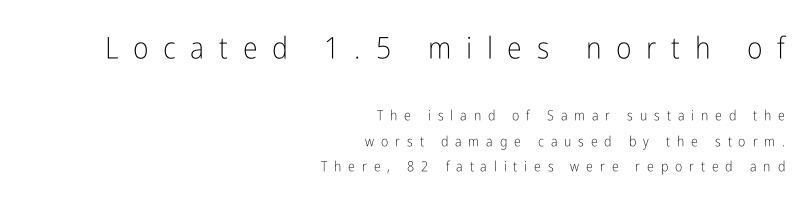
Quick note: not italic, upright. Spacing verdict: proportional, widths tailored to each character. You could only call the tracking loose — the letters float apart. No word sits above an underline.
